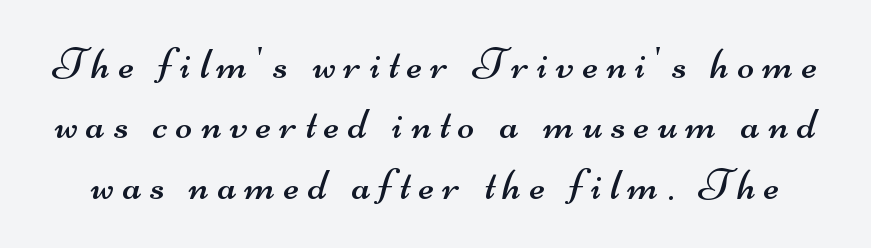
Q: Is the text bold? A: No.
Q: Is the typeface a serif or a sans-serif typeface? A: Sans-serif.
Q: Is the text underlined? A: No.
Q: Is the spacing between lines tight, normal or loose? A: Normal.
Q: Width (condensed, normal, or wide)? A: Wide.
Q: Stroke contrast? A: Medium.
Q: x-height? A: Small.
Q: Monospaced? A: No.
